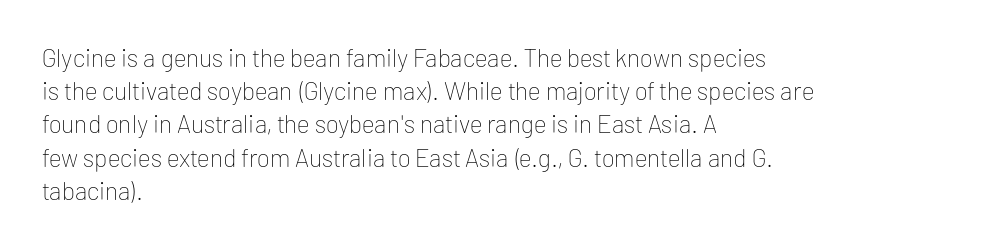
The image shows 25 px text type, upright; set left-aligned, normal line spacing (1.33x), normal letter spacing, not underlined.
